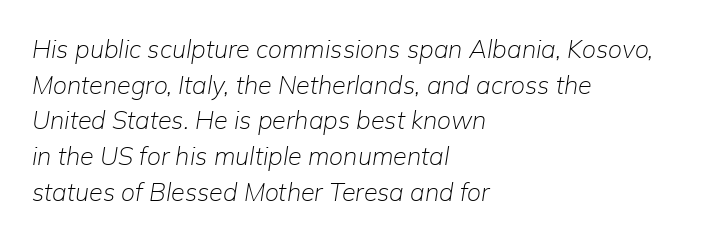
Q: Is the text bold? A: No.
Q: Is the text italic (slanted)? A: Yes, it leans right by about 9 degrees.
Q: Is the text underlined? A: No.
Q: How is the paragraph aligned? A: Left-aligned.
Q: Is the spacing between letters normal or unusually wide? A: Normal.
Q: Is the spacing between lines tight, normal or loose? A: Normal.
